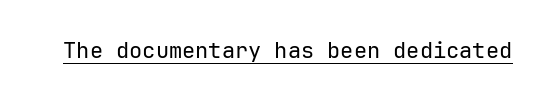
Q: Is the text bold? A: No.
Q: Is the text italic (slanted)? A: No, it is upright.
Q: Is the text underlined? A: Yes.
Q: Is the spacing between letters normal or unusually wide? A: Normal.
